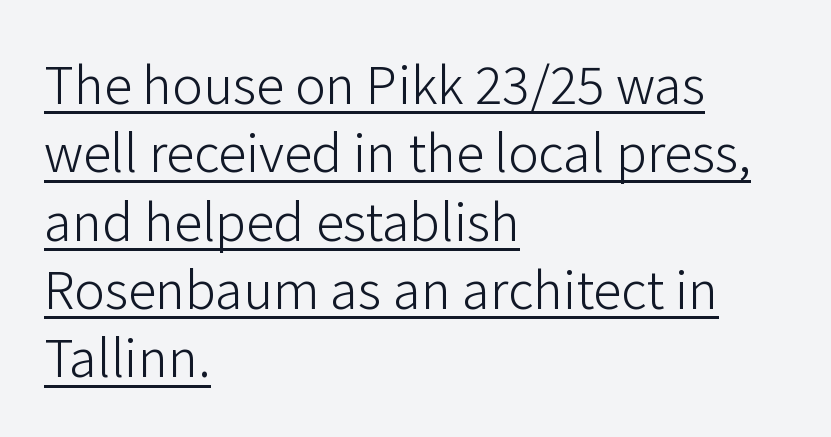
Q: Is the text bold? A: No.
Q: Is the text italic (slanted)? A: No, it is upright.
Q: Is the typeface a serif or a sans-serif typeface? A: Sans-serif.
Q: Is the text underlined? A: Yes.
Q: How is the paragraph aligned? A: Left-aligned.
Q: Is the spacing between letters normal or unusually wide? A: Normal.
Q: Is the spacing between lines tight, normal or loose? A: Normal.
Q: Width (condensed, normal, or wide)? A: Normal.
Q: Stroke contrast? A: Low.
Q: x-height? A: Medium.
Q: Monospaced? A: No.
